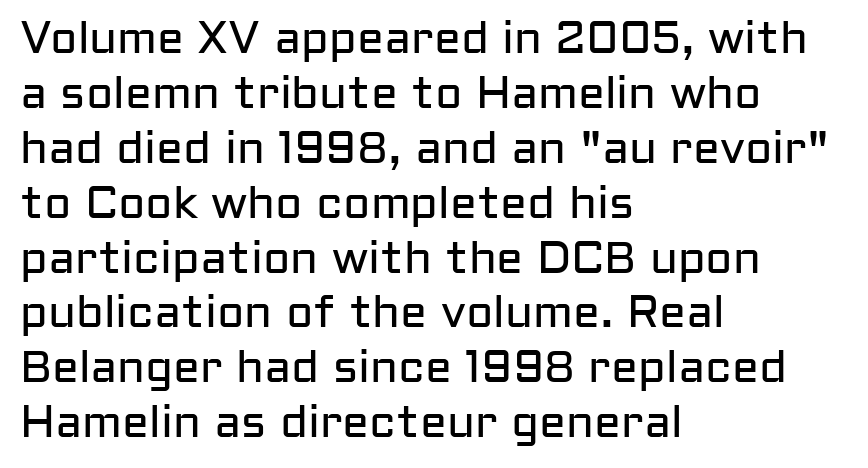
Style check: upright. These lines are rendered in a variable-pitch font. Does extra space separate the letters? No, they use regular spacing. All the whitespace from short lines collects on the right.
